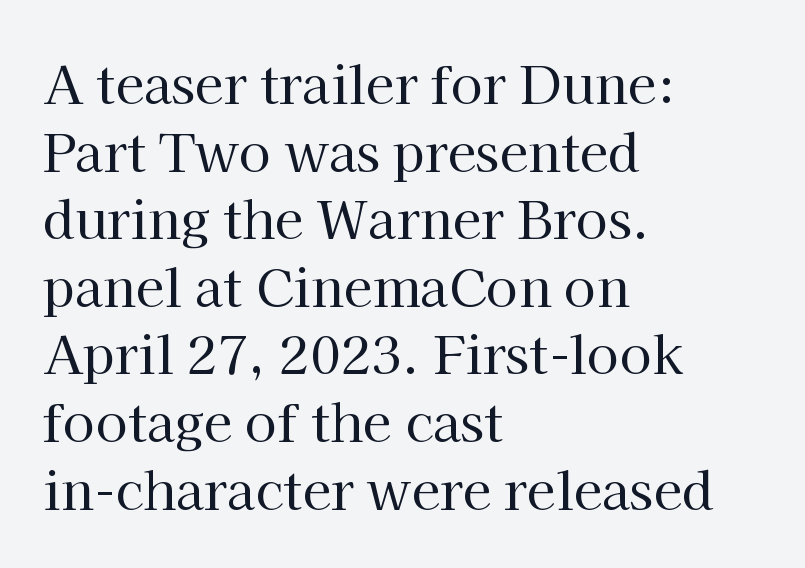
{"serif": "yes", "italic": "no", "bold": "no", "weight": "regular", "width": "normal", "stroke_contrast": "high", "x_height": "medium", "monospaced": "no", "underline": "no", "align": "left", "line_spacing": "normal", "line_spacing_ratio": 1.3, "letter_spacing": "normal", "letter_spacing_em": 0.0, "glyph_px": 52}
